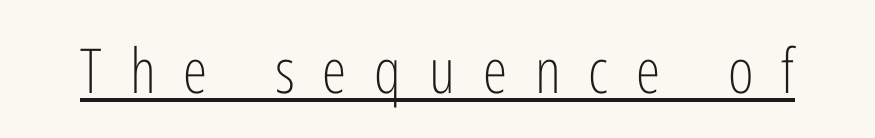
Q: Is the text bold? A: No.
Q: Is the text italic (slanted)? A: No, it is upright.
Q: Is the typeface a serif or a sans-serif typeface? A: Sans-serif.
Q: Is the text underlined? A: Yes.
Q: Is the spacing between letters normal or unusually wide? A: Unusually wide.
Q: Width (condensed, normal, or wide)? A: Condensed.
Q: Stroke contrast? A: Low.
Q: x-height? A: Medium.
Q: Monospaced? A: No.
